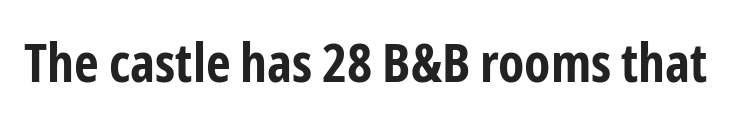
Q: Is the text bold? A: Yes.
Q: Is the text italic (slanted)? A: No, it is upright.
Q: Is the typeface a serif or a sans-serif typeface? A: Sans-serif.
Q: Is the text underlined? A: No.
Q: Is the spacing between letters normal or unusually wide? A: Normal.
Q: Width (condensed, normal, or wide)? A: Condensed.
Q: Stroke contrast? A: Low.
Q: x-height? A: Medium.
Q: Monospaced? A: No.
